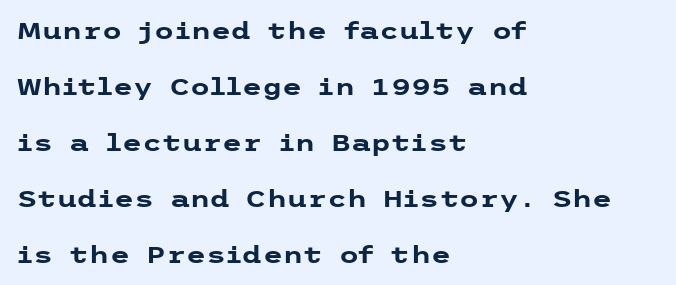
Q: Is the text bold? A: Yes.
Q: Is the text italic (slanted)? A: No, it is upright.
Q: Is the text underlined? A: No.
Q: How is the paragraph aligned? A: Left-aligned.
Q: Is the spacing between letters normal or unusually wide? A: Normal.
Q: Is the spacing between lines tight, normal or loose? A: Loose.
